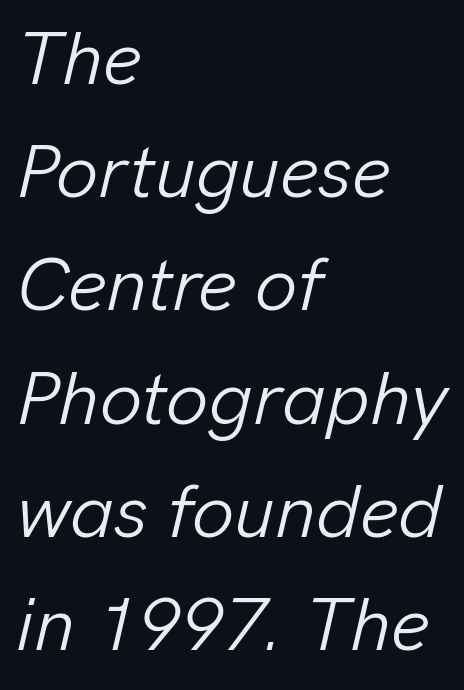
The image shows 75 px light type, italic (leaning right); set left-aligned, normal line spacing (1.51x), normal letter spacing, not underlined; low stroke contrast and a medium x-height.
